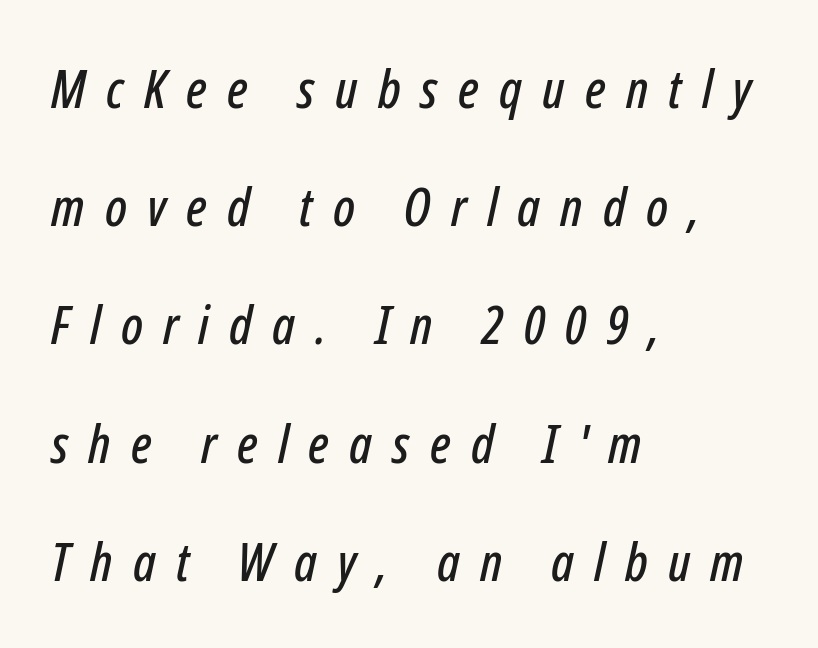
The image shows 53 px condensed type, italic (leaning right); set left-aligned, loose line spacing (2.23x), unusually wide letter spacing (+0.38 em), not underlined; low stroke contrast and a medium x-height.
